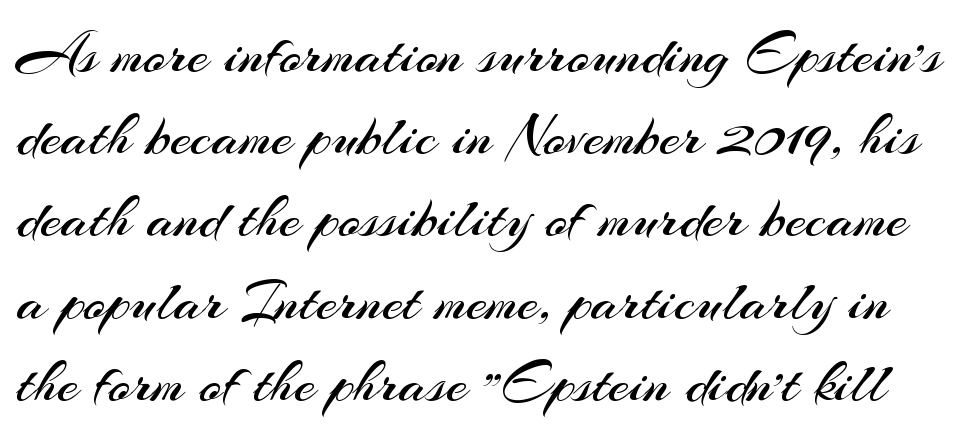
Q: Is the text bold? A: No.
Q: Is the text italic (slanted)? A: Yes.
Q: Is the typeface a serif or a sans-serif typeface? A: Sans-serif.
Q: Is the text underlined? A: No.
Q: Is the spacing between letters normal or unusually wide? A: Normal.
Q: Is the spacing between lines tight, normal or loose? A: Normal.
Q: Width (condensed, normal, or wide)? A: Normal.
Q: Stroke contrast? A: Medium.
Q: x-height? A: Small.
Q: Monospaced? A: No.
